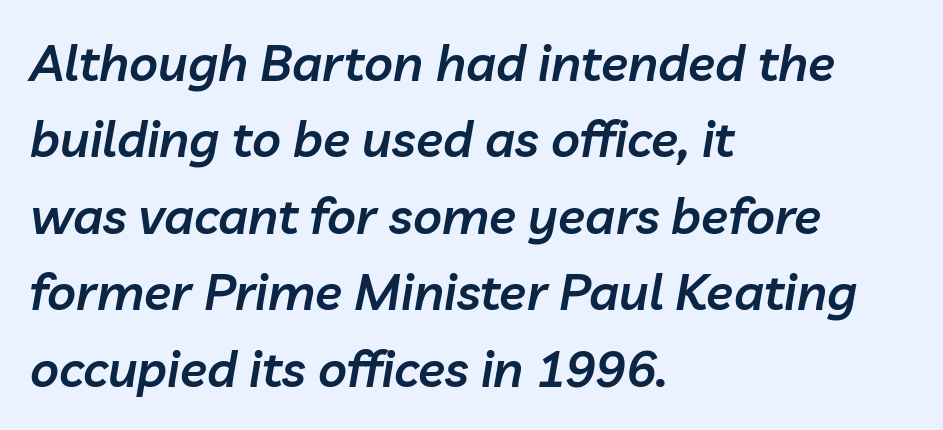
Just letters on the line, the space beneath them empty. If you drew a ruler down the left edge, every line would touch it. Regarding leading, the lines here are spaced in the standard way. A typesetter would mark this as italic.
